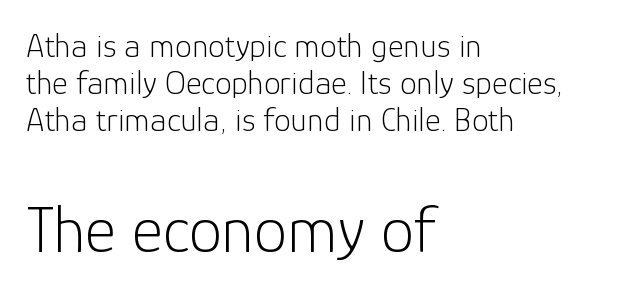
The image shows 67 px light sans-serif type, upright; set left-aligned, tight line spacing (1.09x), normal letter spacing, not underlined; the second (bottom) block is 1.97x larger; low stroke contrast and a medium x-height.
